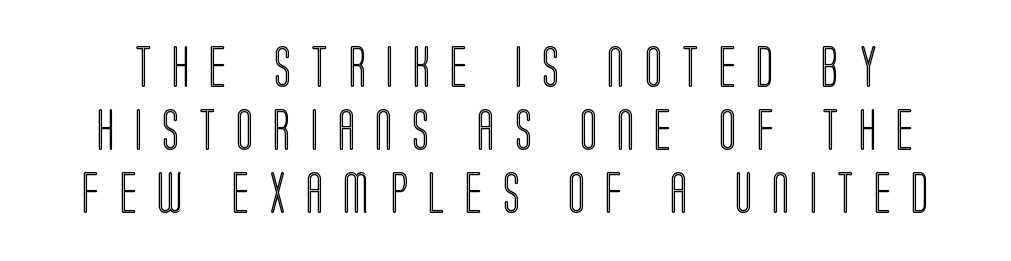
The image shows 41 px condensed type, upright; set normal line spacing (1.54x), unusually wide letter spacing (+0.48 em), not underlined; a large x-height.
